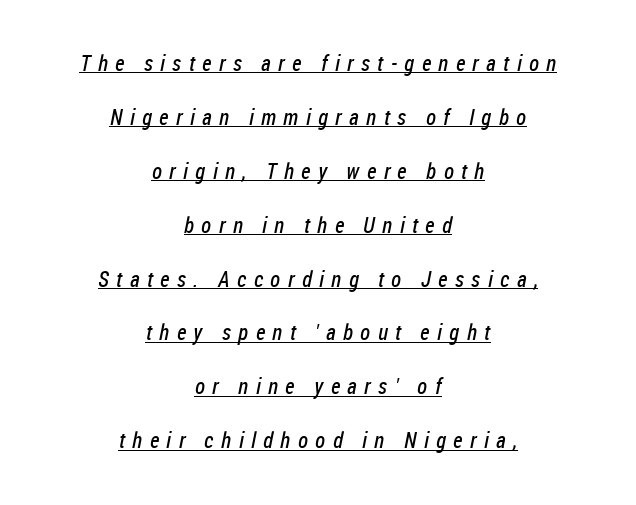
Does the leading feel generous? Absolutely, it's lavish. Honestly, the underline is the first thing you notice here. Tracking here is generous; glyphs stand well apart from one another. This reads as an unemphasized weight, regular at the heaviest. Every row of glyphs is offset so its center matches the block's center.
